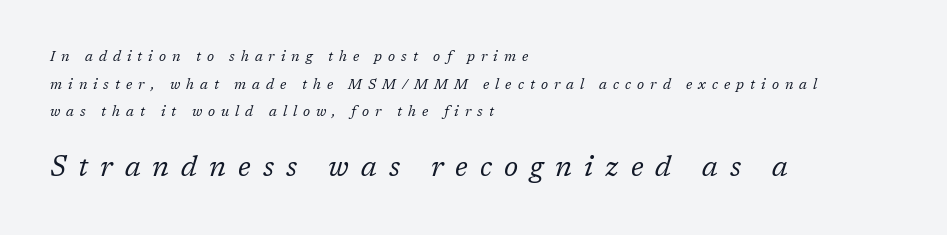
{"serif": "yes", "italic": "yes", "lean": "right", "slant_degrees": 17, "bold": "no", "weight": "regular", "width": "normal", "stroke_contrast": "low", "x_height": "medium", "monospaced": "no", "underline": "no", "align": "left", "line_spacing": "loose", "line_spacing_ratio": 1.97, "letter_spacing": "wide", "letter_spacing_em": 0.43, "larger_block": "second", "size_ratio": 2.0, "glyph_px": 28}
